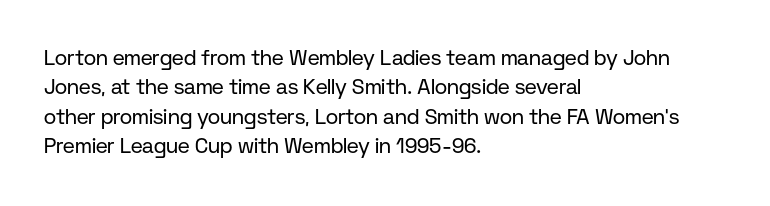
The image shows 21 px text type, upright; set left-aligned, normal line spacing (1.4x), normal letter spacing, not underlined.
